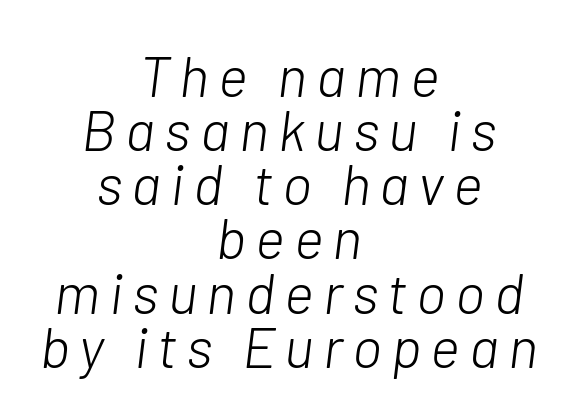
Q: Is the text bold? A: No.
Q: Is the text italic (slanted)? A: Yes, it leans right by about 7 degrees.
Q: Is the text underlined? A: No.
Q: How is the paragraph aligned? A: Centered.
Q: Is the spacing between lines tight, normal or loose? A: Tight.
Q: Width (condensed, normal, or wide)? A: Normal.
Q: Stroke contrast? A: Low.
Q: x-height? A: Medium.
Q: Monospaced? A: No.
